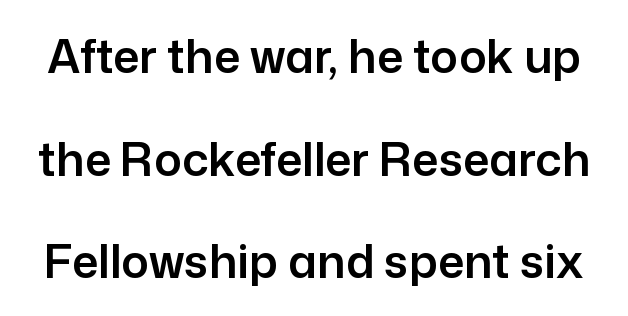
The image shows 46 px sans-serif type, upright; set loose line spacing (2.23x), normal letter spacing, not underlined; low stroke contrast and a medium x-height.
